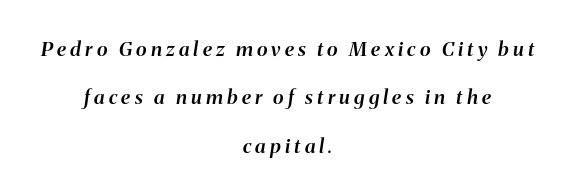
{"italic": "yes", "lean": "right", "slant_degrees": 8, "bold": "semi", "underline": "no", "align": "center", "line_spacing": "loose", "line_spacing_ratio": 2.42, "letter_spacing": "wide", "letter_spacing_em": 0.21, "glyph_px": 20}
